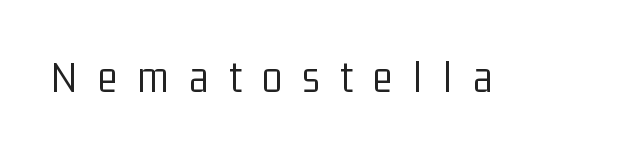
Words appear elongated and porous because spacing is wide. Bare-footed words on every line. The characters are drawn with everyday or finer stroke widths. Font category for this specimen: sans-serif.
